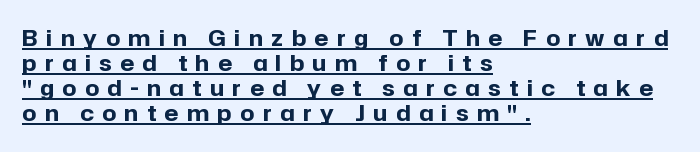
Q: Is the text bold? A: Yes.
Q: Is the text italic (slanted)? A: No, it is upright.
Q: Is the text underlined? A: Yes.
Q: How is the paragraph aligned? A: Left-aligned.
Q: Is the spacing between letters normal or unusually wide? A: Unusually wide.
Q: Is the spacing between lines tight, normal or loose? A: Tight.
